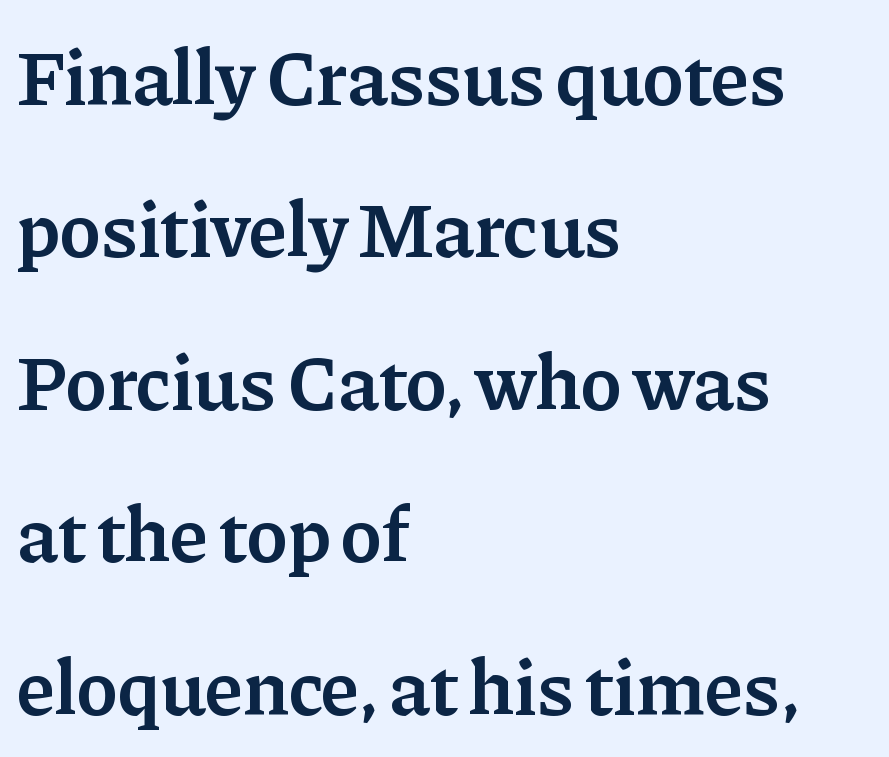
Q: Is the text bold? A: Semi-bold.
Q: Is the text italic (slanted)? A: No, it is upright.
Q: Is the typeface a serif or a sans-serif typeface? A: Serif.
Q: Is the text underlined? A: No.
Q: How is the paragraph aligned? A: Left-aligned.
Q: Is the spacing between letters normal or unusually wide? A: Normal.
Q: Is the spacing between lines tight, normal or loose? A: Loose.
Q: Width (condensed, normal, or wide)? A: Normal.
Q: Stroke contrast? A: Low.
Q: x-height? A: Medium.
Q: Monospaced? A: No.
